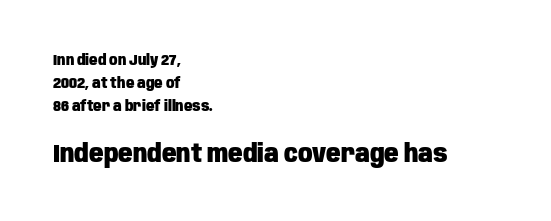
The image shows 24 px bold type, upright; set left-aligned, normal line spacing (1.66x), normal letter spacing, not underlined; the second (bottom) block is 1.71x larger.
